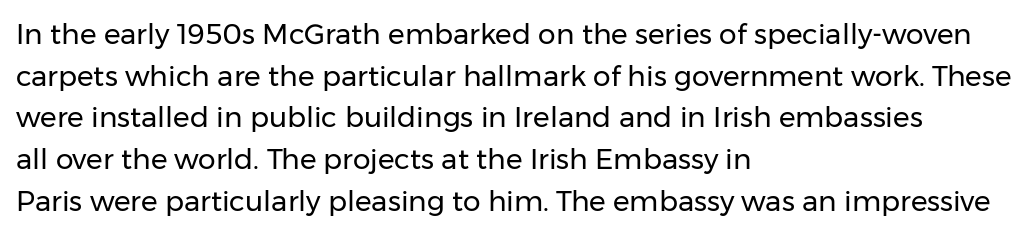
{"serif": "no", "italic": "no", "bold": "no", "weight": "regular", "width": "normal", "stroke_contrast": "low", "x_height": "medium", "monospaced": "no", "underline": "no", "align": "left", "line_spacing": "normal", "line_spacing_ratio": 1.49, "letter_spacing": "normal", "letter_spacing_em": 0.0, "glyph_px": 28}
